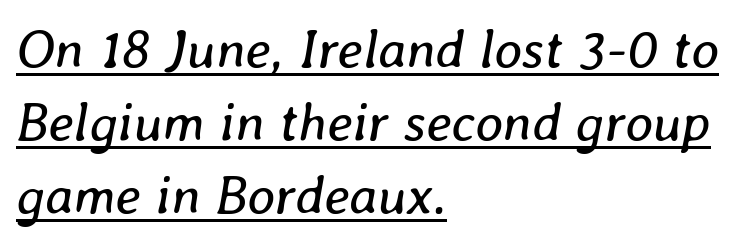
Q: Is the text bold? A: No.
Q: Is the text italic (slanted)? A: Yes, it leans right by about 8 degrees.
Q: Is the text underlined? A: Yes.
Q: How is the paragraph aligned? A: Left-aligned.
Q: Is the spacing between letters normal or unusually wide? A: Normal.
Q: Is the spacing between lines tight, normal or loose? A: Normal.
Q: Width (condensed, normal, or wide)? A: Normal.
Q: Stroke contrast? A: Low.
Q: x-height? A: Medium.
Q: Monospaced? A: No.
